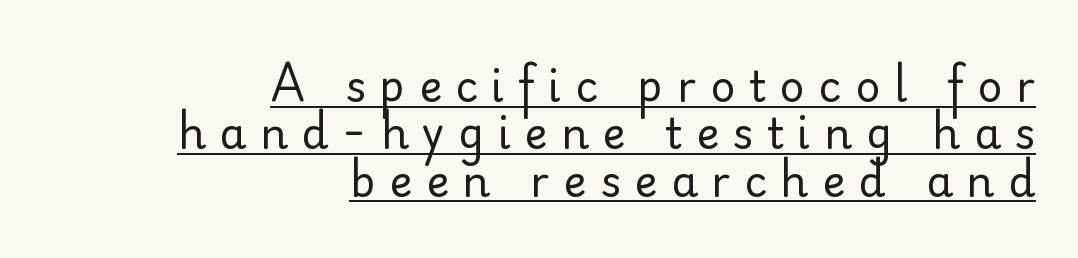
It's the straight-up-and-down kind of type. The passage shown is not bold in any degree. Rows of type sit shoulder to shoulder in the vertical direction. Unlike a traditional serif, this face leaves its strokes unadorned. Note the varied advance widths — an 'i' is clearly narrower than an 'm'.
